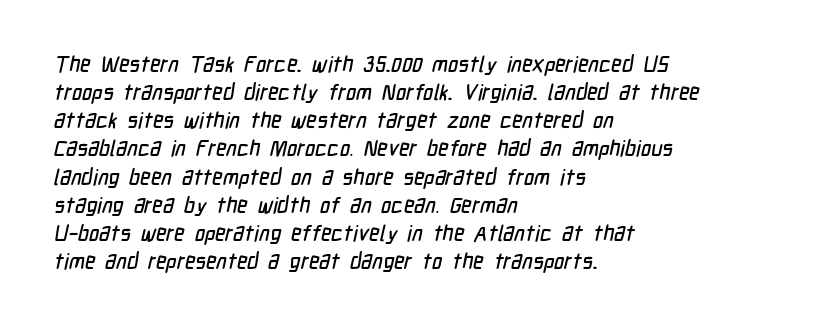
{"underline": "no", "align": "left", "line_spacing": "normal", "line_spacing_ratio": 1.28, "letter_spacing": "normal", "letter_spacing_em": 0.0, "glyph_px": 22}
